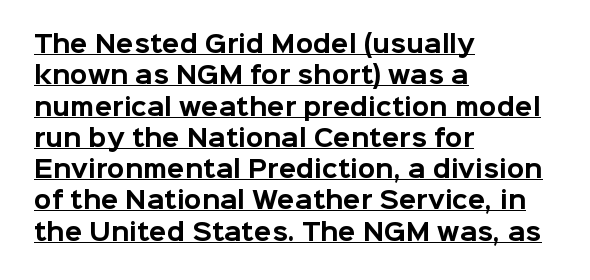
Q: Is the text bold? A: Yes.
Q: Is the text italic (slanted)? A: No, it is upright.
Q: Is the text underlined? A: Yes.
Q: How is the paragraph aligned? A: Left-aligned.
Q: Is the spacing between letters normal or unusually wide? A: Normal.
Q: Is the spacing between lines tight, normal or loose? A: Normal.
